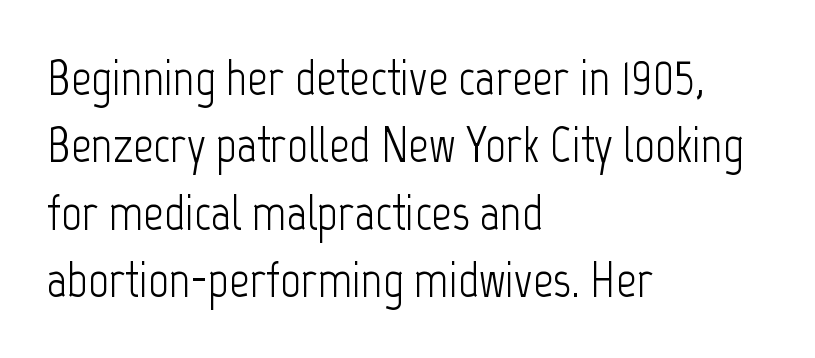
The image shows 50 px light, condensed sans-serif type, upright; set left-aligned, normal line spacing (1.35x), normal letter spacing, not underlined; low stroke contrast and a medium x-height.
